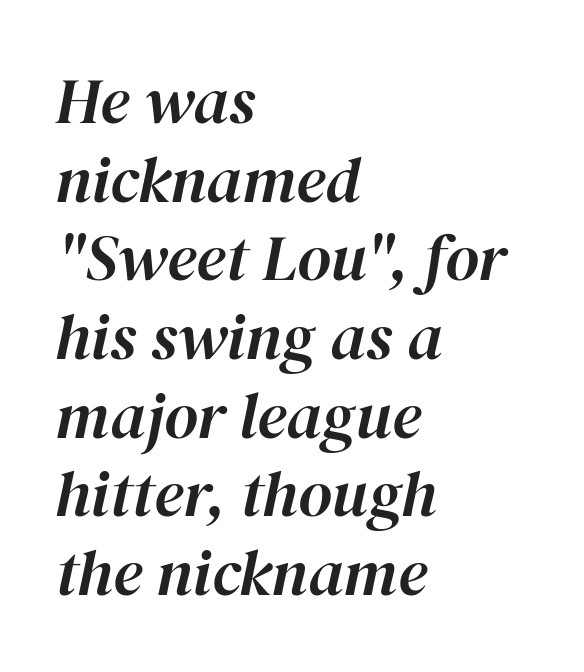
The words here are not underlined. Character widths vary here, with narrow letters taking less room than wide ones. Rendered with sloped, italic letterforms. Tracking value appears to be zero — textbook default spacing. Layout note: lines flush left.
